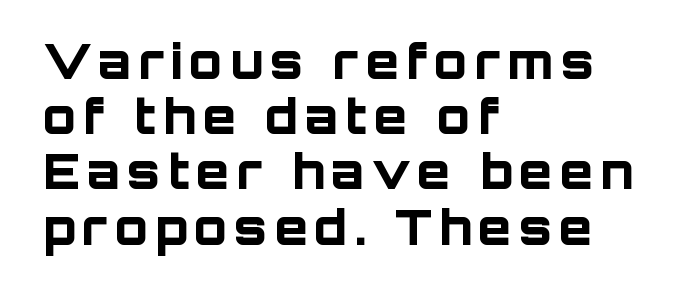
The passage shown is not underscored anywhere. You'd pick this weight for a headline — it's a proper bold. Left-aligned paragraph, ragged on the right. You could barely slide anything between these rows. Each letter's strokes conclude bluntly, with no projecting serifs. Spacing verdict: proportional, widths tailored to each character.
